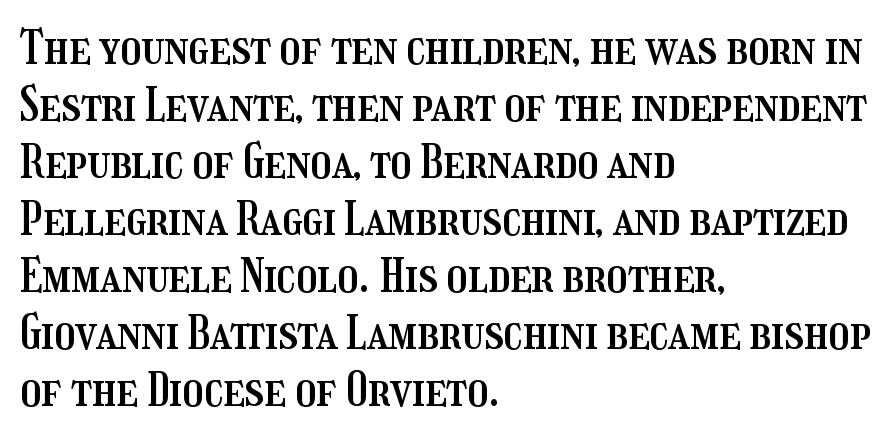
{"italic": "no", "width": "condensed", "stroke_contrast": "medium", "x_height": "medium", "monospaced": "no", "underline": "no", "align": "left", "line_spacing_ratio": 1.24, "letter_spacing": "normal", "letter_spacing_em": 0.0, "glyph_px": 46}
